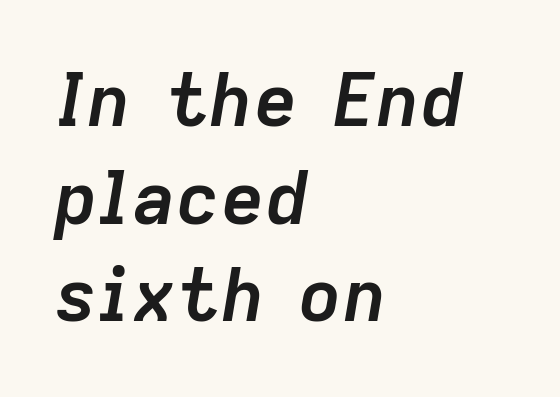
{"italic": "yes", "lean": "right", "slant_degrees": 9, "bold": "yes", "weight": "semibold", "width": "normal", "stroke_contrast": "low", "x_height": "medium", "monospaced": "no", "underline": "no", "align": "left", "line_spacing": "normal", "line_spacing_ratio": 1.32, "letter_spacing": "normal", "letter_spacing_em": 0.0, "glyph_px": 74}
